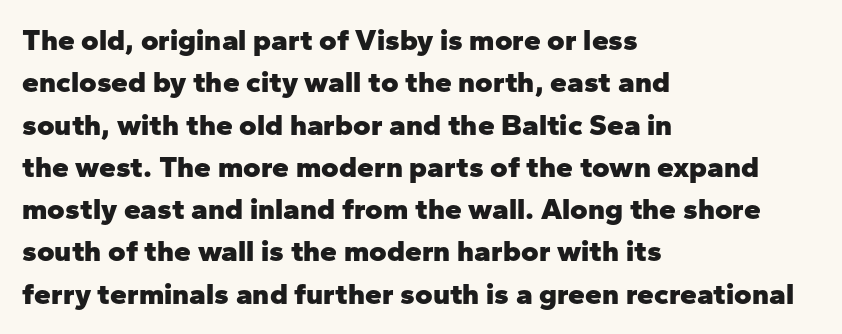
Leading: standard. Default kerning and tracking; the words read as compact shapes. The face used here is proportionally spaced, like ordinary book or web type. This is roman type, the default non-slanted kind. A typesetter would label this face a sans. These lines stack with their left ends in a neat column.
